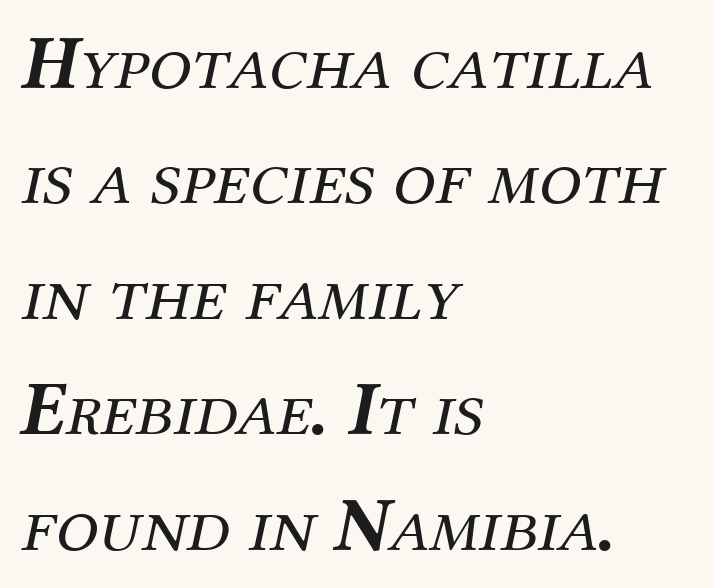
{"serif": "yes", "italic": "yes", "lean": "right", "slant_degrees": 12, "bold": "no", "weight": "regular", "width": "normal", "stroke_contrast": "medium", "x_height": "medium", "monospaced": "no", "underline": "no", "align": "left", "line_spacing": "normal", "line_spacing_ratio": 1.5, "letter_spacing": "normal", "letter_spacing_em": 0.0, "glyph_px": 77}
